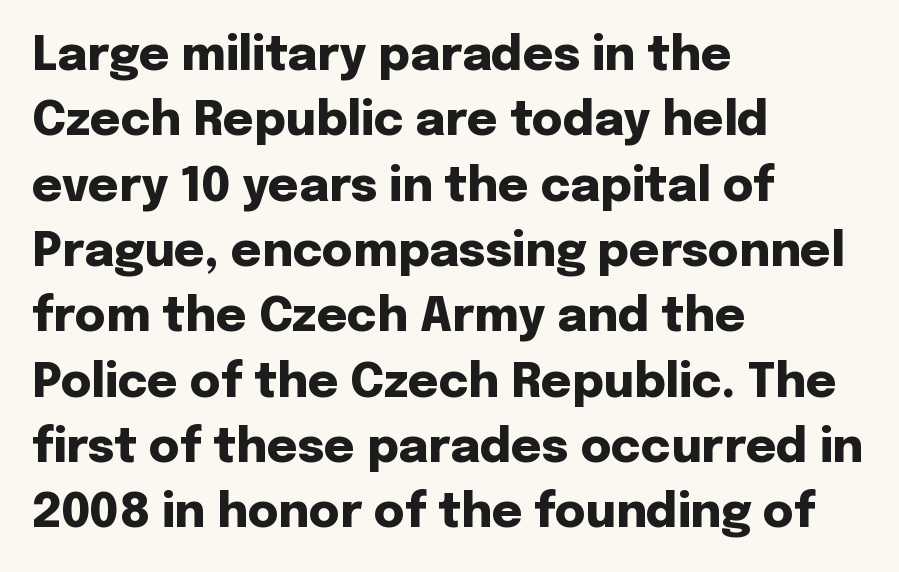
No word sits above an underline. Students, note that the glyphs here touch the page at normal intervals. Each line starts at the same left margin while the right side varies. The rendering shows plain stroke endings on the letterforms — a sans-serif design. Compared with typical paragraphs, the rows here are spaced about the same. I'd describe the lettering as bold — thick and assertive.
